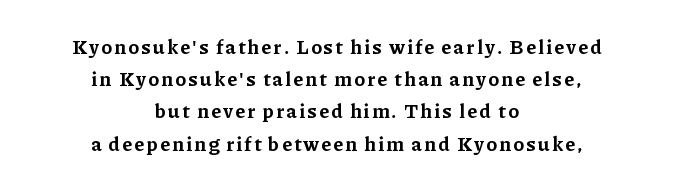
Q: Is the text bold? A: Yes.
Q: Is the text italic (slanted)? A: No, it is upright.
Q: Is the text underlined? A: No.
Q: How is the paragraph aligned? A: Centered.
Q: Is the spacing between lines tight, normal or loose? A: Normal.
